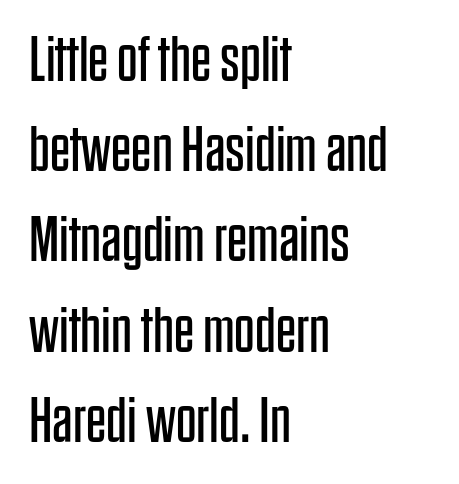
The image shows 64 px regular-weight, condensed sans-serif type, upright; set left-aligned, normal line spacing (1.41x), normal letter spacing, not underlined; low stroke contrast and a large x-height.
